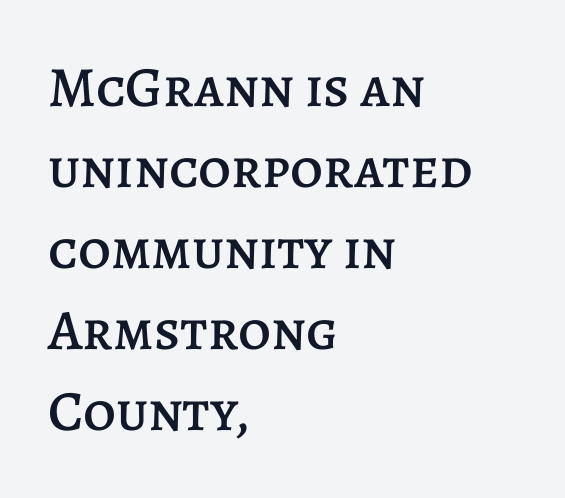
{"italic": "no", "width": "normal", "stroke_contrast": "low", "x_height": "large", "monospaced": "no", "underline": "no", "align": "left", "line_spacing": "normal", "line_spacing_ratio": 1.42, "letter_spacing": "normal", "letter_spacing_em": 0.0, "glyph_px": 57}
